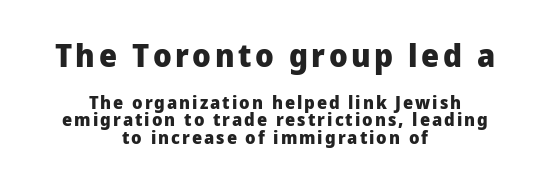
Q: Is the text bold? A: Yes.
Q: Is the text italic (slanted)? A: No, it is upright.
Q: Is the typeface a serif or a sans-serif typeface? A: Sans-serif.
Q: Is the text underlined? A: No.
Q: How is the paragraph aligned? A: Centered.
Q: Is the spacing between lines tight, normal or loose? A: Tight.
Q: Which block of text is set in a larger size, the first (top) or the second (bottom)? A: The first (top) one.
Q: Width (condensed, normal, or wide)? A: Normal.
Q: Stroke contrast? A: Low.
Q: x-height? A: Medium.
Q: Monospaced? A: No.
